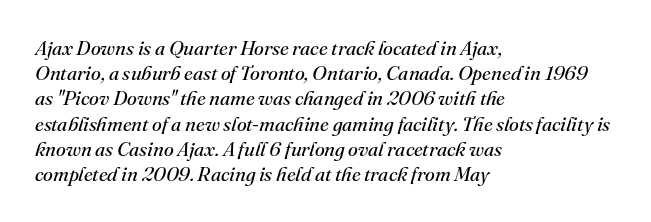
{"italic": "yes", "lean": "right", "slant_degrees": 16, "bold": "no", "underline": "no", "align": "left", "line_spacing": "normal", "line_spacing_ratio": 1.26, "letter_spacing": "normal", "letter_spacing_em": 0.0, "glyph_px": 20}
